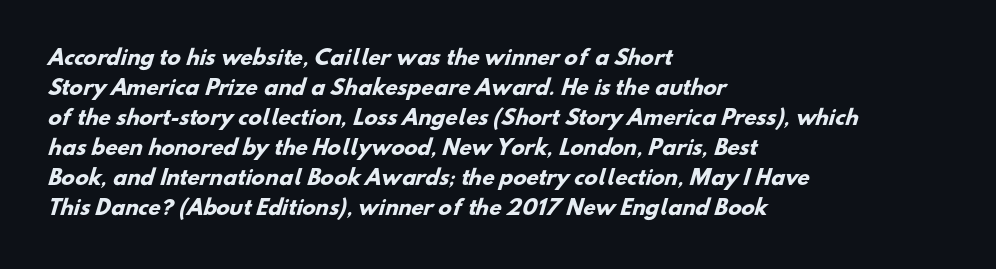
The image shows 20 px bold type; set left-aligned, normal line spacing (1.5x), normal letter spacing, not underlined.
